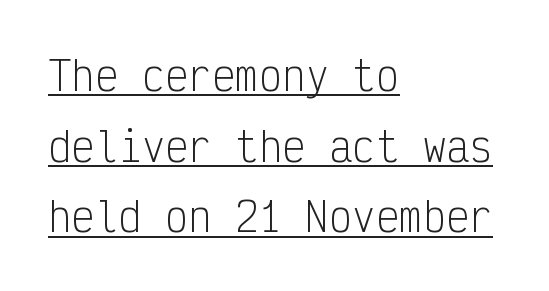
Q: Is the text bold? A: No.
Q: Is the text italic (slanted)? A: No, it is upright.
Q: Is the typeface a serif or a sans-serif typeface? A: Sans-serif.
Q: Is the text underlined? A: Yes.
Q: How is the paragraph aligned? A: Left-aligned.
Q: Is the spacing between letters normal or unusually wide? A: Normal.
Q: Width (condensed, normal, or wide)? A: Condensed.
Q: Stroke contrast? A: Low.
Q: x-height? A: Medium.
Q: Monospaced? A: Yes.
